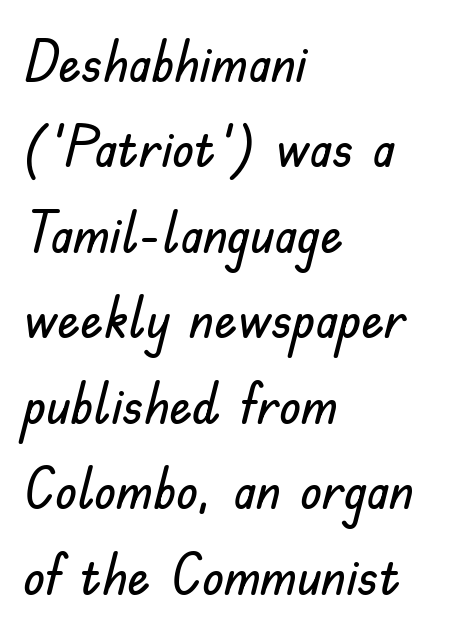
The image shows 57 px sans-serif type; set left-aligned, normal line spacing (1.5x), normal letter spacing, not underlined; low stroke contrast and a small x-height.
